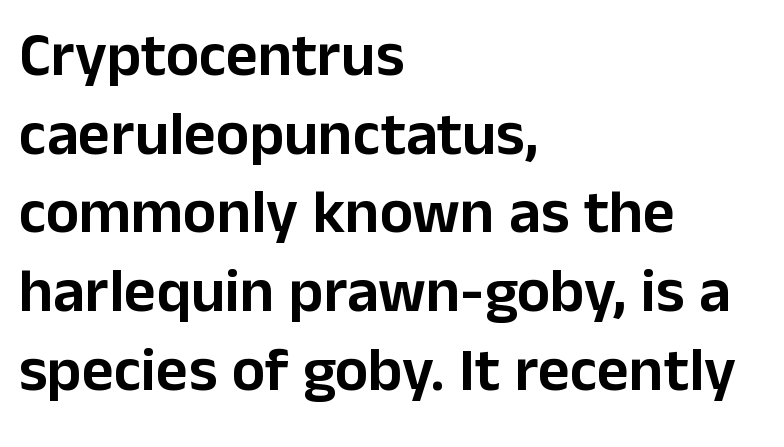
Q: Is the text italic (slanted)? A: No, it is upright.
Q: Is the typeface a serif or a sans-serif typeface? A: Sans-serif.
Q: Is the text underlined? A: No.
Q: How is the paragraph aligned? A: Left-aligned.
Q: Is the spacing between letters normal or unusually wide? A: Normal.
Q: Is the spacing between lines tight, normal or loose? A: Normal.
Q: Width (condensed, normal, or wide)? A: Normal.
Q: Stroke contrast? A: Low.
Q: x-height? A: Medium.
Q: Monospaced? A: No.
